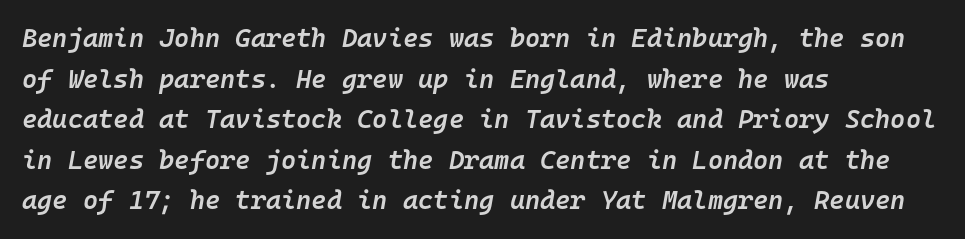
{"italic": "yes", "lean": "right", "slant_degrees": 10, "bold": "semi", "underline": "no", "align": "left", "line_spacing": "normal", "line_spacing_ratio": 1.56, "letter_spacing": "normal", "letter_spacing_em": 0.0, "glyph_px": 26}
